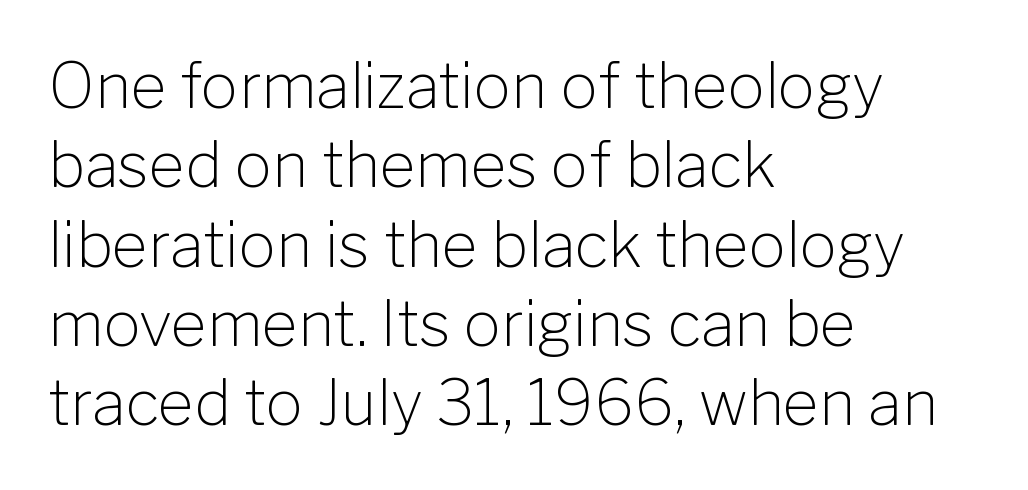
The text was rendered using a sans face with plain stroke endings. Do the characters align in a grid? No, the font is proportional. Honestly, the letter spacing is just normal — you wouldn't notice it. Leftover space on each line is placed entirely after the last word. Vertical spacing — default. Lines of text with bare space underneath.
